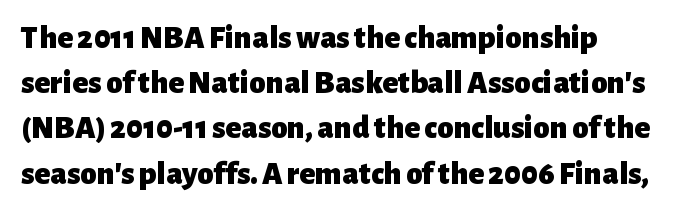
Q: Is the text bold? A: Yes.
Q: Is the text italic (slanted)? A: No, it is upright.
Q: Is the typeface a serif or a sans-serif typeface? A: Sans-serif.
Q: Is the text underlined? A: No.
Q: Is the spacing between letters normal or unusually wide? A: Normal.
Q: Is the spacing between lines tight, normal or loose? A: Normal.
Q: Width (condensed, normal, or wide)? A: Normal.
Q: Stroke contrast? A: Low.
Q: x-height? A: Medium.
Q: Monospaced? A: No.
